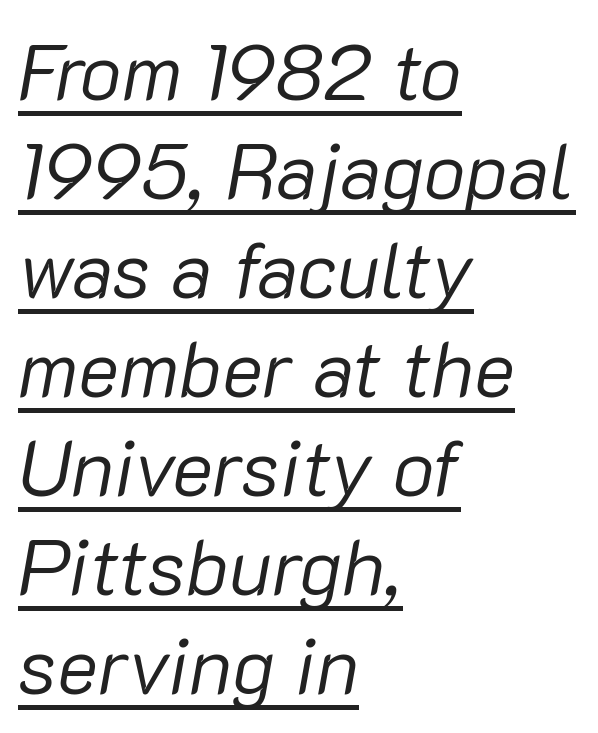
Each new line begins a customary step beneath the previous one. The letterforms sit at book weight or below. This sample uses an oblique cut, with every glyph tilted off the vertical. The line texture is even and compact thanks to regular tracking.
